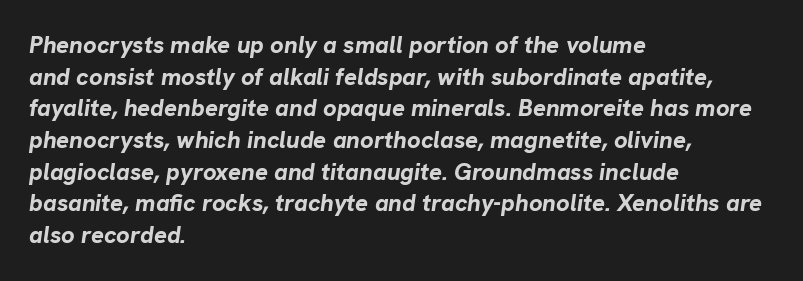
Q: Is the text bold? A: Yes.
Q: Is the text italic (slanted)? A: Yes, it leans right by about 8 degrees.
Q: Is the text underlined? A: No.
Q: How is the paragraph aligned? A: Left-aligned.
Q: Is the spacing between letters normal or unusually wide? A: Normal.
Q: Is the spacing between lines tight, normal or loose? A: Normal.
